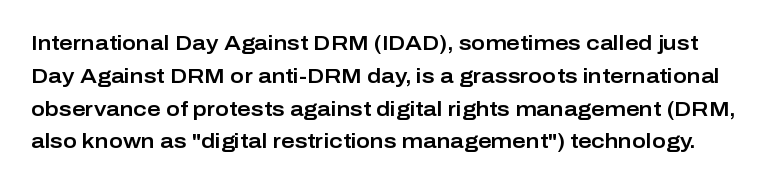
The image shows 21 px text type, upright; set normal line spacing (1.56x), normal letter spacing, not underlined.
